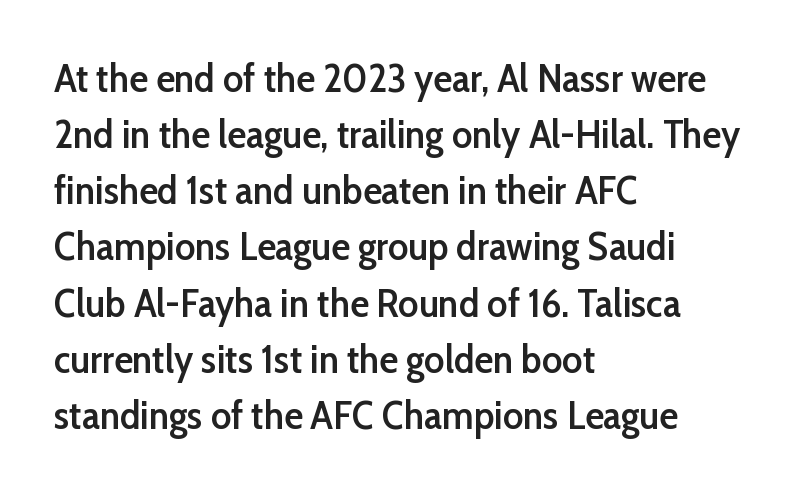
Q: Is the text bold? A: Semi-bold.
Q: Is the text italic (slanted)? A: No, it is upright.
Q: Is the typeface a serif or a sans-serif typeface? A: Sans-serif.
Q: Is the text underlined? A: No.
Q: How is the paragraph aligned? A: Left-aligned.
Q: Is the spacing between letters normal or unusually wide? A: Normal.
Q: Is the spacing between lines tight, normal or loose? A: Normal.
Q: Width (condensed, normal, or wide)? A: Normal.
Q: Stroke contrast? A: Low.
Q: x-height? A: Medium.
Q: Monospaced? A: No.
